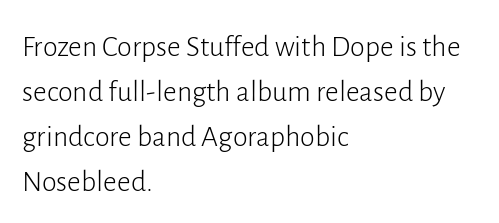
{"serif": "no", "italic": "no", "bold": "no", "weight": "light", "width": "normal", "stroke_contrast": "low", "x_height": "medium", "monospaced": "no", "underline": "no", "align": "left", "line_spacing": "normal", "line_spacing_ratio": 1.5, "letter_spacing": "normal", "letter_spacing_em": 0.0, "glyph_px": 30}
